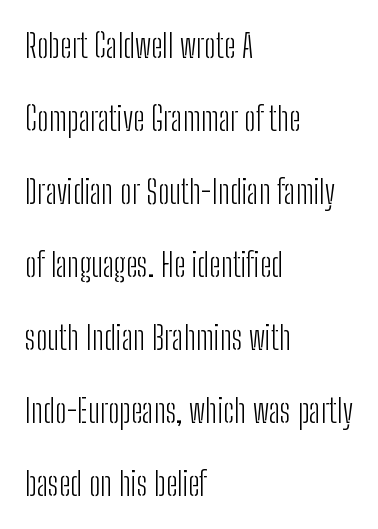
The image shows 33 px light, condensed sans-serif type, upright; set left-aligned, loose line spacing (2.21x), normal letter spacing, not underlined; low stroke contrast and a medium x-height.
